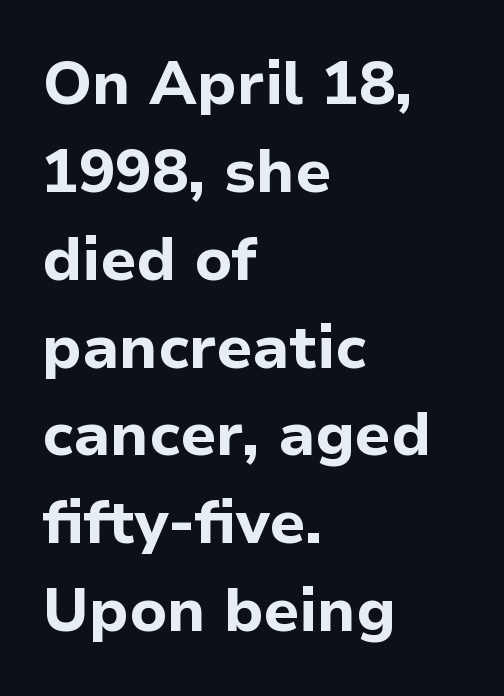
This sample uses a sans-serif face. There is no visible air inserted between adjacent glyphs. Is the block centered? No — it sits flush against the left margin. Set as a true bold cut, around the 700 mark. These lines are rendered in a variable-pitch font. The strip under each line holds only bare page.
